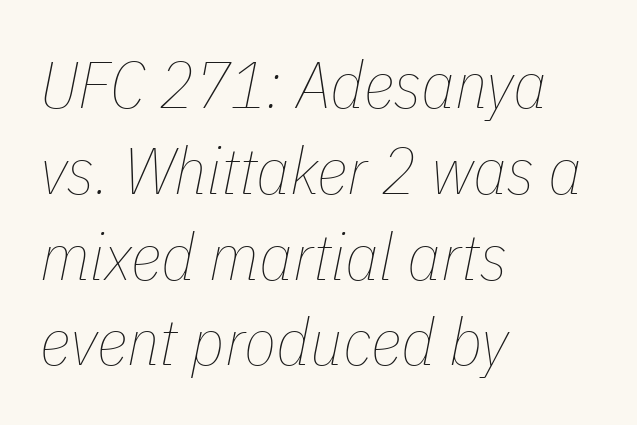
An italicized treatment has been applied to the whole sample. Character widths vary here, with narrow letters taking less room than wide ones. The face looks like a standard text weight, possibly lighter. In terms of leading, this rendering sits right in the middle. Horizontally, the lines are justified to the leading edge only. The baseline area is clear.
